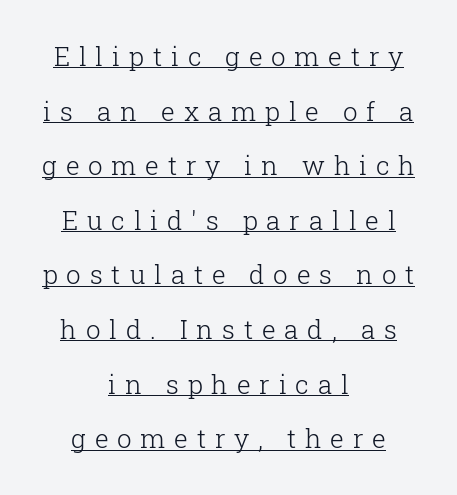
The lettering stays uniformly vertical, giving the passage a roman look. Check the space under the baseline: a stroke is drawn there. The text block is weighted toward neither margin, spreading evenly from the middle. Does extra space separate the letters? Yes, quite a lot of it. Heaviness? Minimal to ordinary, like unemphasized prose. Leading: increased.
